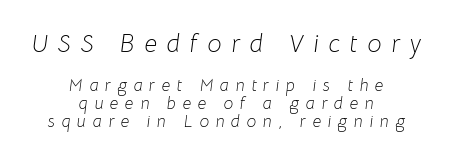
{"italic": "yes", "lean": "right", "slant_degrees": 8, "bold": "no", "underline": "no", "align": "center", "line_spacing": "tight", "line_spacing_ratio": 1.07, "letter_spacing": "wide", "letter_spacing_em": 0.39, "larger_block": "first", "size_ratio": 1.47, "glyph_px": 25}
